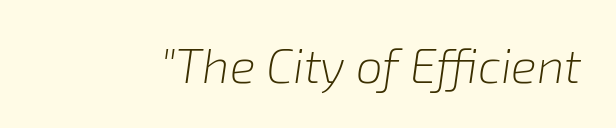
The image shows 48 px light type, italic (leaning right); set normal letter spacing, not underlined; low stroke contrast and a medium x-height.
